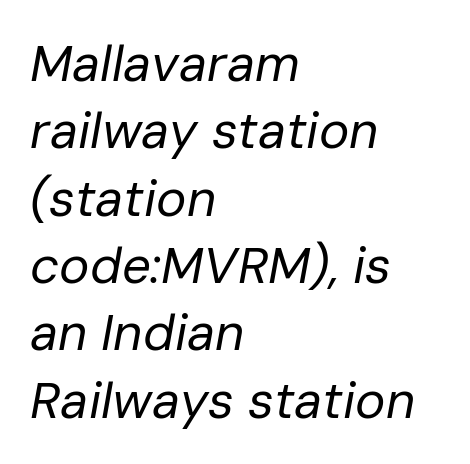
The image shows 51 px regular-weight type, italic (leaning right); set left-aligned, normal line spacing (1.32x), normal letter spacing, not underlined; low stroke contrast and a medium x-height.
